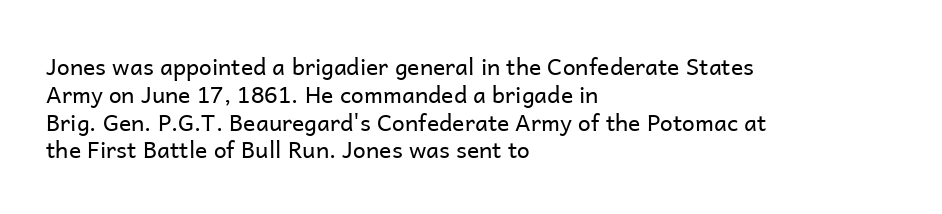
{"italic": "no", "bold": "no", "underline": "no", "align": "left", "line_spacing_ratio": 1.21, "letter_spacing": "normal", "letter_spacing_em": 0.0, "glyph_px": 23}
